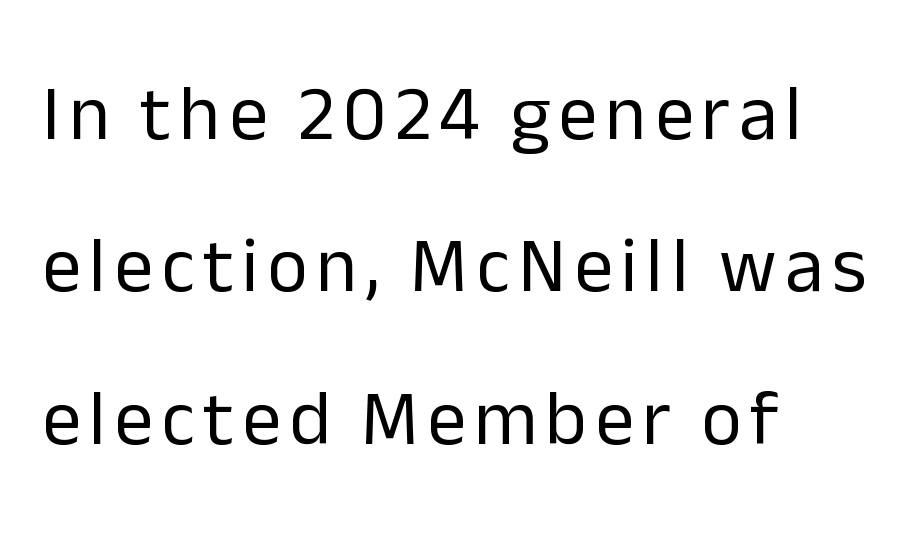
{"serif": "no", "italic": "no", "bold": "no", "weight": "regular", "width": "normal", "stroke_contrast": "low", "x_height": "medium", "monospaced": "no", "underline": "no", "align": "left", "line_spacing": "loose", "line_spacing_ratio": 1.98, "glyph_px": 77}
